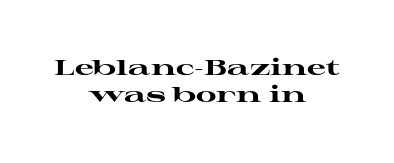
Bare-footed words on every line. The line-height multiplier appears to be the usual default. The gaps between neighbouring characters are ordinary and unremarkable. The typesetting leans heavy: a genuine bold. Casual observation: everything's sitting right in the middle. No italicization has been applied; the sample stays upright.
